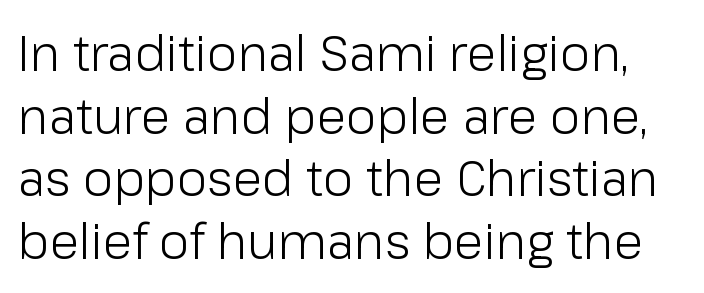
Ordinary non-slanted type is in use. Between one letter and the next there's only the usual sliver of space. Counters stay open thanks to moderate or lighter strokes. Evenly set lines give the paragraph a standard silhouette. Character widths vary here, with narrow letters taking less room than wide ones.
